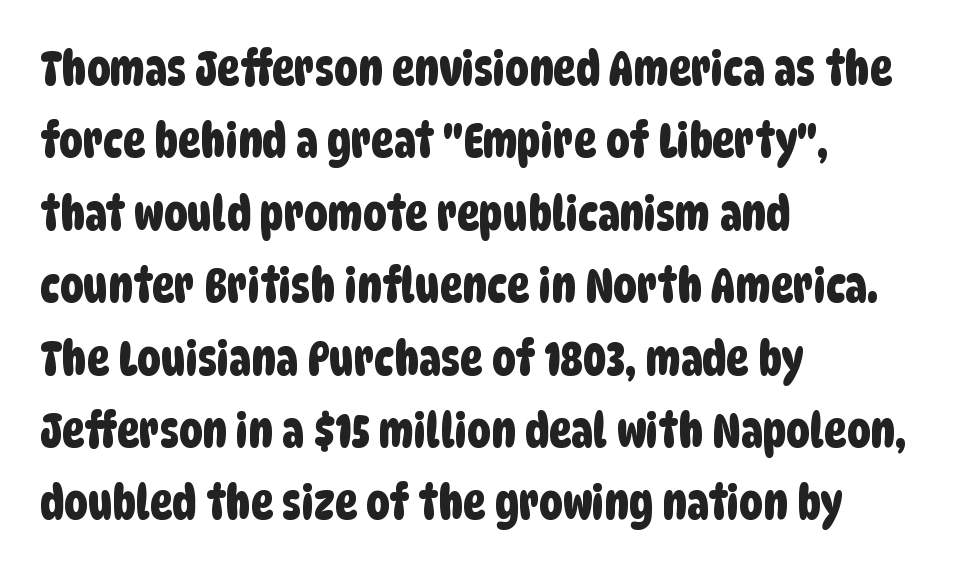
Left-aligned paragraph, ragged on the right. Spacing between characters is what you'd get straight out of the box. In terms of leading, this rendering sits right in the middle. No word sits above an underline.
